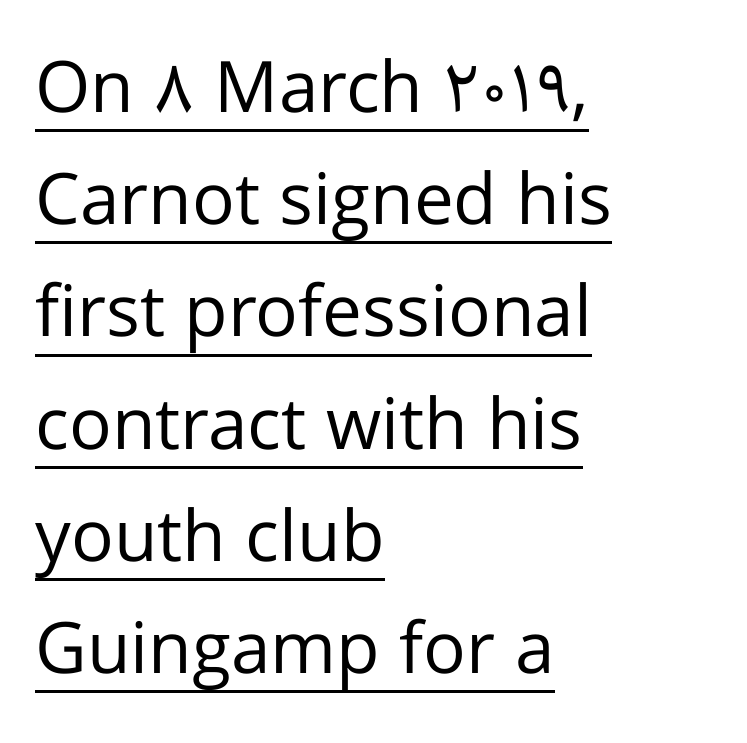
Q: Is the text bold? A: No.
Q: Is the text italic (slanted)? A: No, it is upright.
Q: Is the typeface a serif or a sans-serif typeface? A: Sans-serif.
Q: Is the text underlined? A: Yes.
Q: How is the paragraph aligned? A: Left-aligned.
Q: Is the spacing between letters normal or unusually wide? A: Normal.
Q: Is the spacing between lines tight, normal or loose? A: Normal.
Q: Width (condensed, normal, or wide)? A: Normal.
Q: Stroke contrast? A: Low.
Q: x-height? A: Medium.
Q: Monospaced? A: No.
